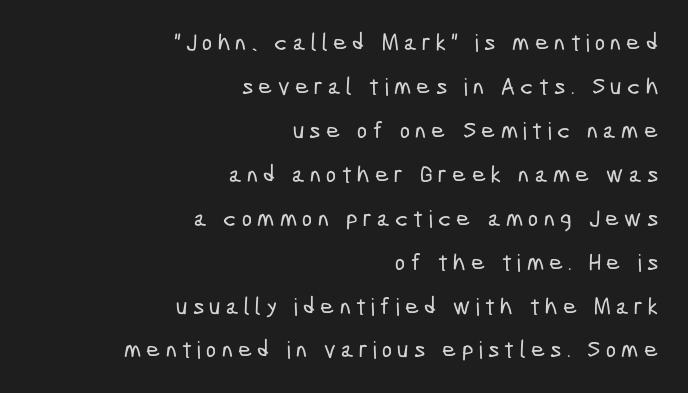
The image shows 24 px text type; set right-aligned, line spacing 1.83x, unusually wide letter spacing (+0.22 em), not underlined.
